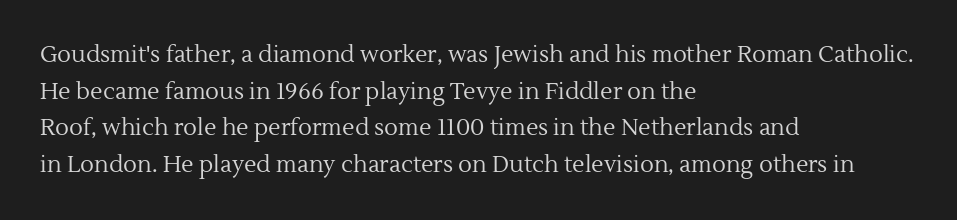
Notice how descenders clear the ascenders below comfortably — that's standard leading. Heft: none added — not bold. Posture: upright roman. The tracking reads as untouched default to a designer's eye. If you drew a ruler down the left edge, every line would touch it.
